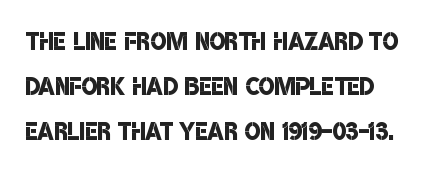
Q: Is the text bold? A: Semi-bold.
Q: Is the typeface a serif or a sans-serif typeface? A: Sans-serif.
Q: Is the text underlined? A: No.
Q: How is the paragraph aligned? A: Left-aligned.
Q: Is the spacing between letters normal or unusually wide? A: Normal.
Q: Is the spacing between lines tight, normal or loose? A: Normal.
Q: Width (condensed, normal, or wide)? A: Condensed.
Q: Stroke contrast? A: Low.
Q: x-height? A: Large.
Q: Monospaced? A: No.
